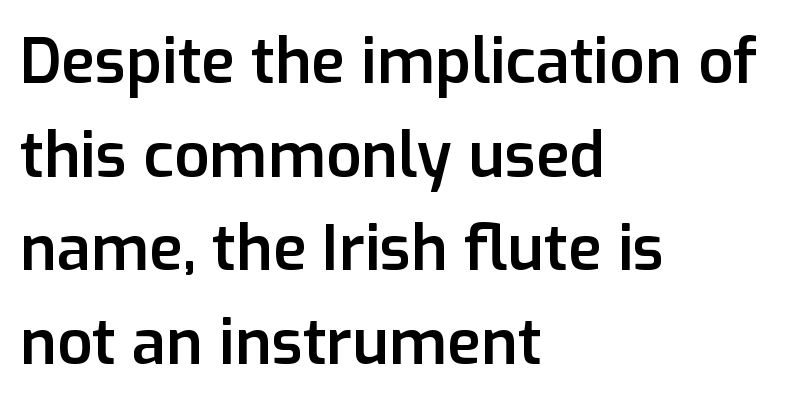
{"serif": "no", "italic": "no", "bold": "semi", "weight": "semibold", "width": "normal", "stroke_contrast": "low", "x_height": "medium", "monospaced": "no", "underline": "no", "align": "left", "line_spacing": "normal", "line_spacing_ratio": 1.51, "letter_spacing": "normal", "letter_spacing_em": 0.0, "glyph_px": 62}
